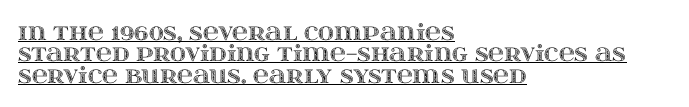
Q: Is the text italic (slanted)? A: No, it is upright.
Q: Is the text underlined? A: Yes.
Q: How is the paragraph aligned? A: Left-aligned.
Q: Is the spacing between letters normal or unusually wide? A: Normal.
Q: Is the spacing between lines tight, normal or loose? A: Tight.
